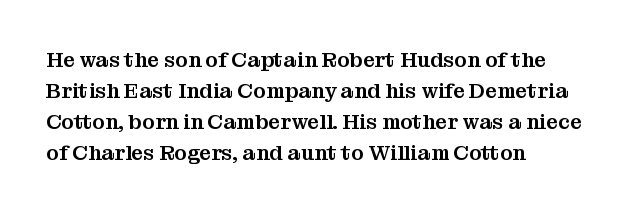
{"italic": "no", "underline": "no", "align": "left", "line_spacing": "normal", "line_spacing_ratio": 1.48, "letter_spacing": "normal", "letter_spacing_em": 0.0, "glyph_px": 21}
